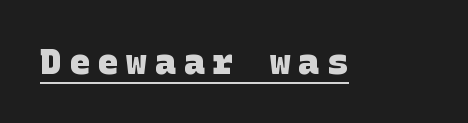
Caption: bold face, heavy strokes. Compared with typical body copy, the letter spacing here is much looser. The rendering shows plain stroke endings on the letterforms — a sans-serif design. Each line of the rendering has a horizontal stroke beneath the glyphs.
